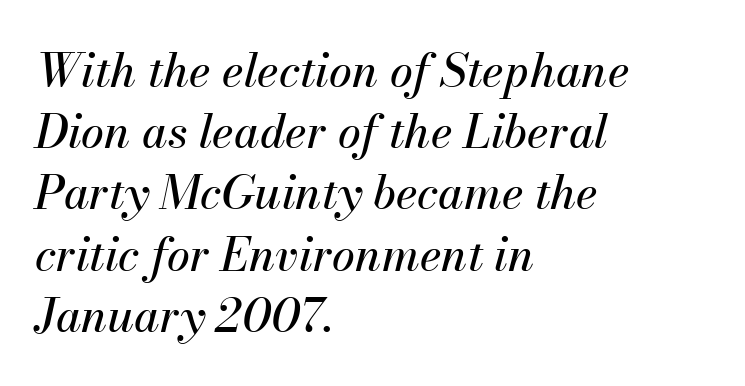
{"italic": "yes", "lean": "right", "slant_degrees": 13, "width": "normal", "stroke_contrast": "medium", "x_height": "small", "monospaced": "no", "underline": "no", "align": "left", "line_spacing": "normal", "line_spacing_ratio": 1.33, "letter_spacing": "normal", "letter_spacing_em": 0.0, "glyph_px": 46}
